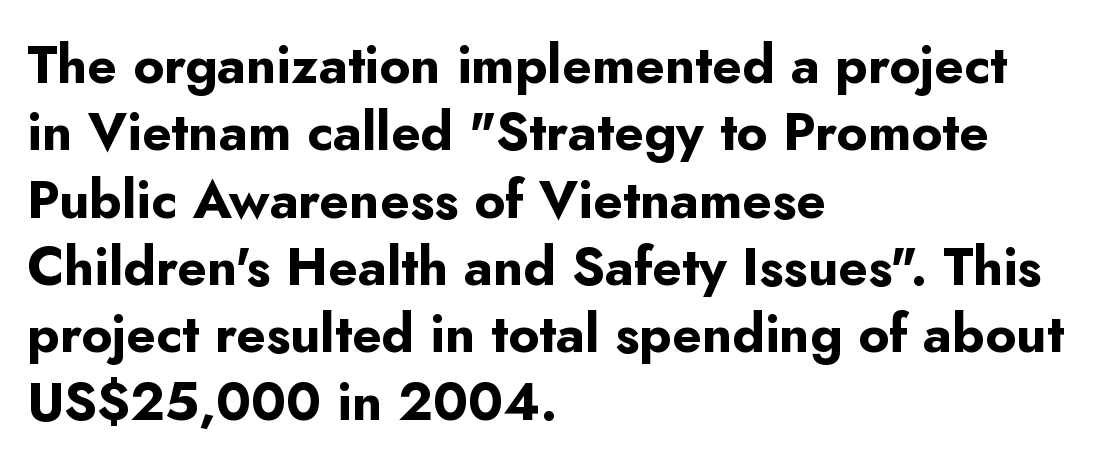
The image shows 53 px bold sans-serif type, upright; set left-aligned, normal line spacing (1.27x), normal letter spacing, not underlined; low stroke contrast and a small x-height.
